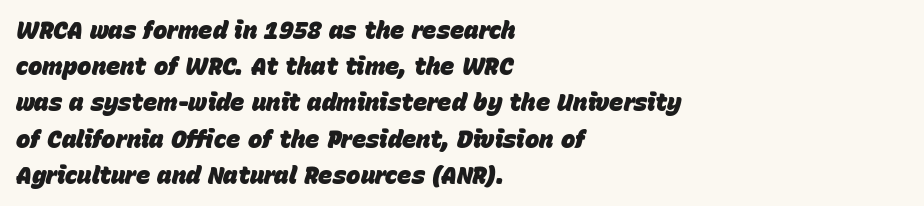
Q: Is the text bold? A: Yes.
Q: Is the text italic (slanted)? A: Yes, it leans right by about 15 degrees.
Q: Is the text underlined? A: No.
Q: How is the paragraph aligned? A: Left-aligned.
Q: Is the spacing between letters normal or unusually wide? A: Normal.
Q: Is the spacing between lines tight, normal or loose? A: Normal.
